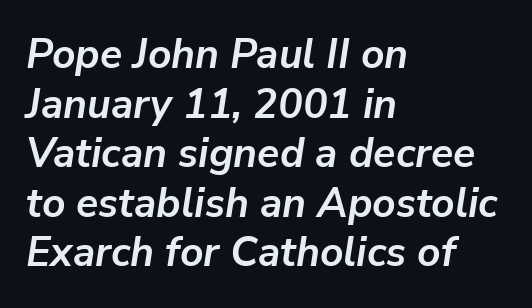
{"italic": "yes", "lean": "right", "slant_degrees": 9, "bold": "yes", "weight": "semibold", "width": "normal", "stroke_contrast": "low", "x_height": "medium", "monospaced": "no", "underline": "no", "align": "left", "line_spacing_ratio": 1.21, "letter_spacing": "normal", "letter_spacing_em": 0.0, "glyph_px": 41}
